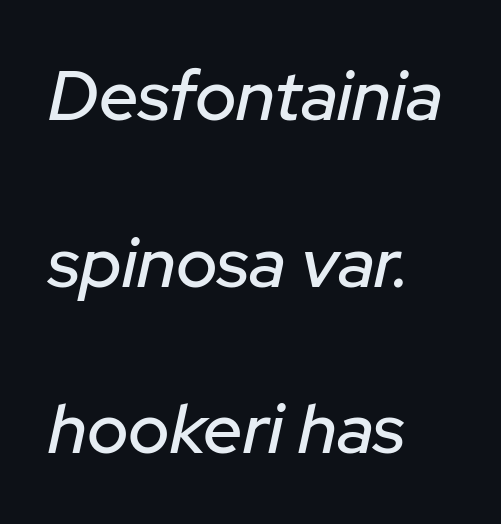
Q: Is the text italic (slanted)? A: Yes, it leans right by about 12 degrees.
Q: Is the text underlined? A: No.
Q: How is the paragraph aligned? A: Left-aligned.
Q: Is the spacing between letters normal or unusually wide? A: Normal.
Q: Is the spacing between lines tight, normal or loose? A: Loose.
Q: Width (condensed, normal, or wide)? A: Normal.
Q: Stroke contrast? A: Low.
Q: x-height? A: Medium.
Q: Monospaced? A: No.
